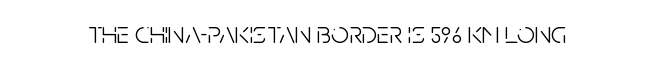
The line texture is even and compact thanks to regular tracking. Characters remain perfectly vertical along every line. Do the characters align in a grid? No, the font is proportional. Check under the words: just untouched page. The glyphs in this specimen are sans serif. Summary of weight: not heavy and not bold.
